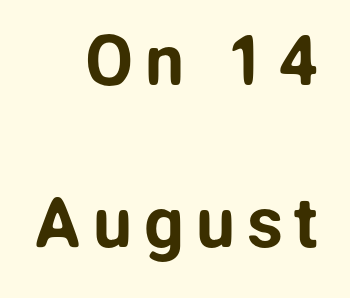
Q: Is the text italic (slanted)? A: No, it is upright.
Q: Is the typeface a serif or a sans-serif typeface? A: Sans-serif.
Q: Is the text underlined? A: No.
Q: How is the paragraph aligned? A: Right-aligned.
Q: Is the spacing between lines tight, normal or loose? A: Loose.
Q: Width (condensed, normal, or wide)? A: Normal.
Q: Stroke contrast? A: Low.
Q: x-height? A: Medium.
Q: Monospaced? A: No.
